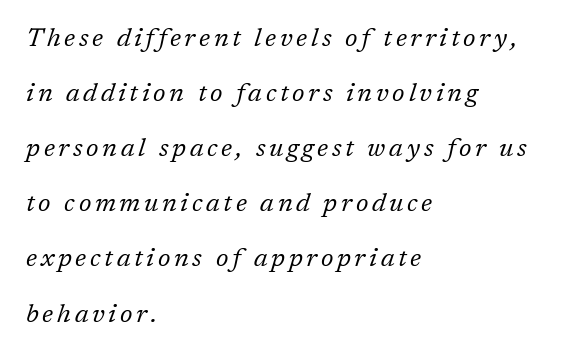
The image shows 26 px text type, italic (leaning right); set left-aligned, loose line spacing (2.12x), not underlined.
